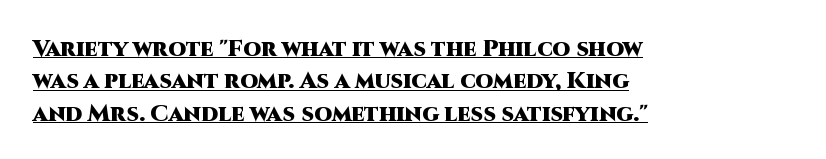
Q: Is the text bold? A: Yes.
Q: Is the text italic (slanted)? A: No, it is upright.
Q: Is the text underlined? A: Yes.
Q: How is the paragraph aligned? A: Left-aligned.
Q: Is the spacing between letters normal or unusually wide? A: Normal.
Q: Is the spacing between lines tight, normal or loose? A: Normal.
